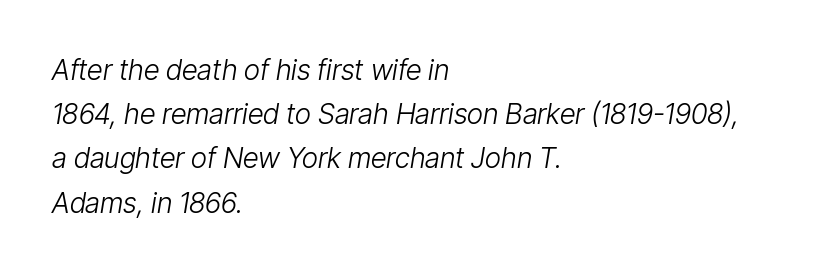
{"italic": "yes", "lean": "right", "slant_degrees": 9, "bold": "no", "weight": "light", "width": "condensed", "stroke_contrast": "low", "x_height": "medium", "monospaced": "no", "underline": "no", "align": "left", "line_spacing": "normal", "line_spacing_ratio": 1.58, "letter_spacing": "normal", "letter_spacing_em": 0.0, "glyph_px": 28}
